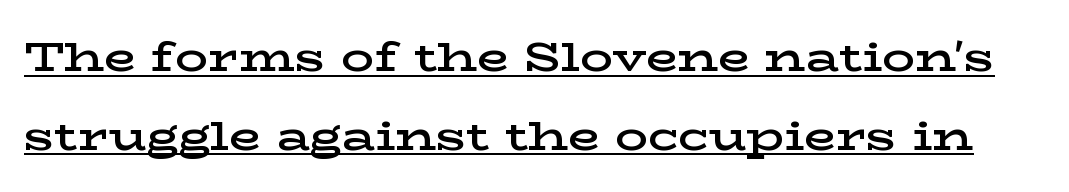
The face used here is rendered with its standard letterfit. A typesetter would mark this as roman, not italic. Underlining? Definitely there. The typesetting leans somewhat heavy: a semibold.
